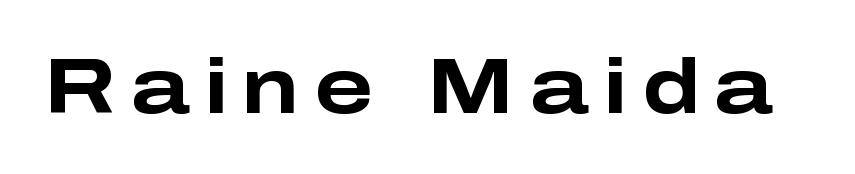
The image shows 78 px bold, wide sans-serif type, upright; set not underlined; low stroke contrast and a medium x-height.
